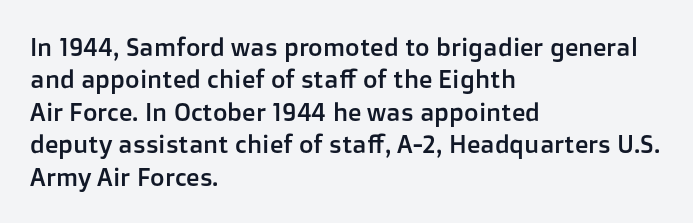
Is there much room between lines? A standard amount, neither cramped nor airy. The passage shown is not underscored anywhere. Visually the block forms a straight wall on the left and a jagged coastline on the right. The lettering holds an erect, upright posture throughout. This rendering leaves character spacing at its baseline value.
